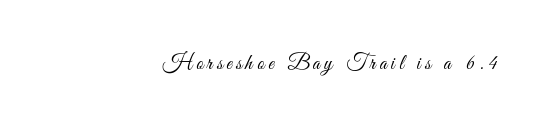
{"bold": "no", "underline": "no", "align": "right", "letter_spacing": "wide", "letter_spacing_em": 0.2, "glyph_px": 21}
